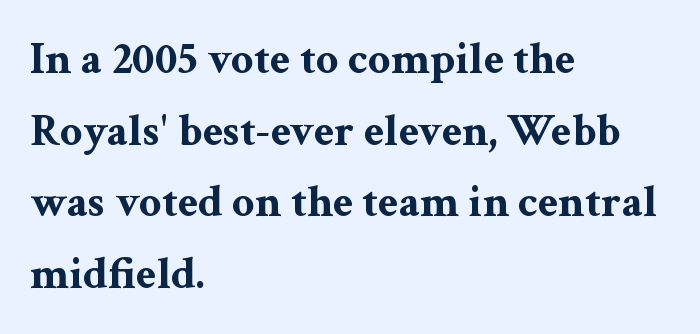
Q: Is the text bold? A: Yes.
Q: Is the text italic (slanted)? A: No, it is upright.
Q: Is the typeface a serif or a sans-serif typeface? A: Serif.
Q: Is the text underlined? A: No.
Q: How is the paragraph aligned? A: Left-aligned.
Q: Is the spacing between letters normal or unusually wide? A: Normal.
Q: Is the spacing between lines tight, normal or loose? A: Normal.
Q: Width (condensed, normal, or wide)? A: Wide.
Q: Stroke contrast? A: Medium.
Q: x-height? A: Medium.
Q: Monospaced? A: No.
